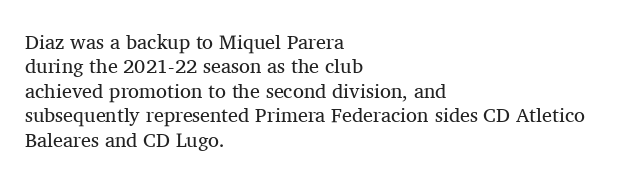
Q: Is the text bold? A: No.
Q: Is the text italic (slanted)? A: No, it is upright.
Q: Is the text underlined? A: No.
Q: How is the paragraph aligned? A: Left-aligned.
Q: Is the spacing between letters normal or unusually wide? A: Normal.
